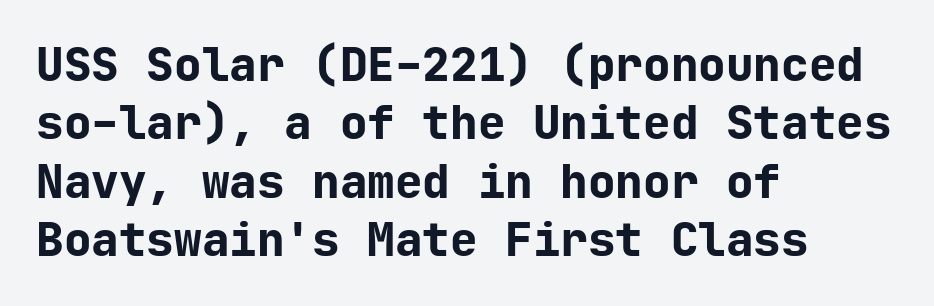
Q: Is the text bold? A: Yes.
Q: Is the text italic (slanted)? A: No, it is upright.
Q: Is the typeface a serif or a sans-serif typeface? A: Sans-serif.
Q: Is the text underlined? A: No.
Q: How is the paragraph aligned? A: Left-aligned.
Q: Is the spacing between letters normal or unusually wide? A: Normal.
Q: Is the spacing between lines tight, normal or loose? A: Normal.
Q: Width (condensed, normal, or wide)? A: Normal.
Q: Stroke contrast? A: Low.
Q: x-height? A: Medium.
Q: Monospaced? A: Yes.
